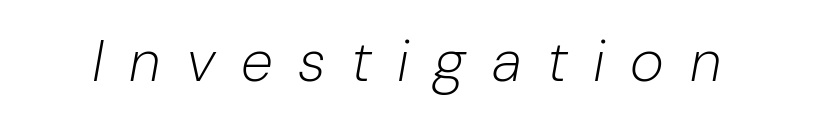
Beneath every word, the page is bare. The strokes carry an ordinary text weight at most. The line texture is sparse and dotted thanks to wide tracking. The letters advance in unequal steps, a hallmark of proportional type.
